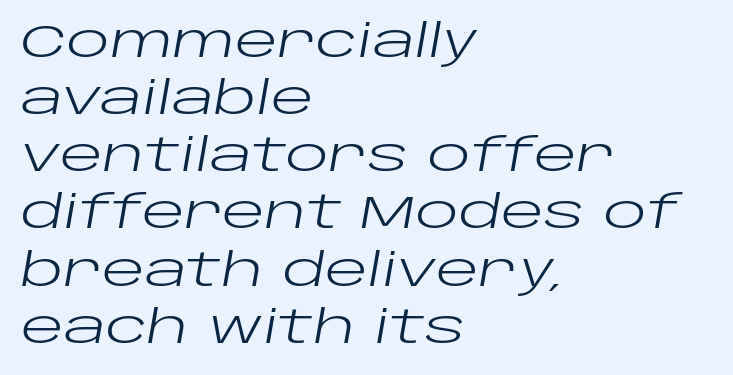
Check the space under the baseline: it is left empty. The letters sit at their default tracking, neither squeezed nor spread. The rendering anchors every line to the left-hand side. The block of text has a typical density, with ordinary space between rows. This is oblique type, the kind used for emphasis or titles. You could not count columns in this text — the font is proportionally spaced.
